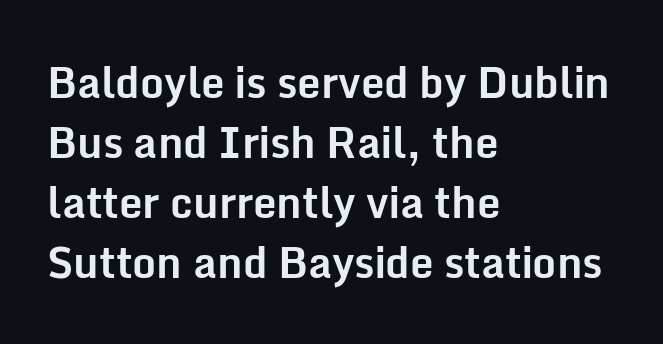
The image shows 42 px bold sans-serif type, upright; set left-aligned, normal line spacing (1.43x), normal letter spacing, not underlined; low stroke contrast and a medium x-height.
